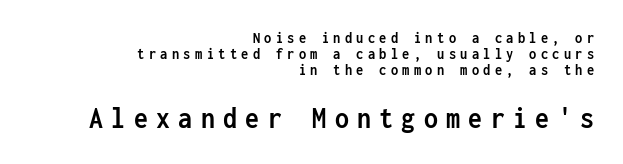
The letters in the lower block stand taller than those in the block above. Closely set lines give the paragraph a compact silhouette. The characters display no serif detailing; their extremities are plain. Unmarked baselines from the first word to the last. Thick stems and heavy bowls — unmistakably bold. There is plenty of visible air inserted between adjacent glyphs.
